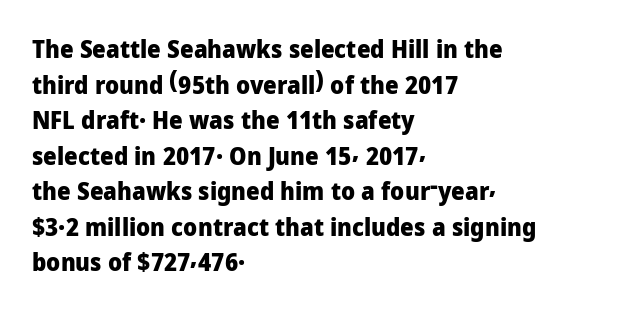
The image shows 24 px bold type, upright; set left-aligned, normal line spacing (1.48x), normal letter spacing, not underlined.
